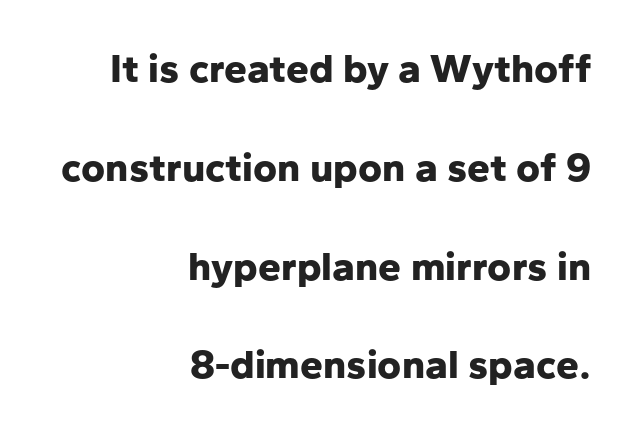
A flush-right, rag-left setting is used for this passage. This sample has the flowing, uneven cadence of proportional lettering. The letters stand upright; this is a roman face. The face used here is a sans, in the tradition of grotesques and geometrics. Letter spacing: default. Vertical spacing — loose.
